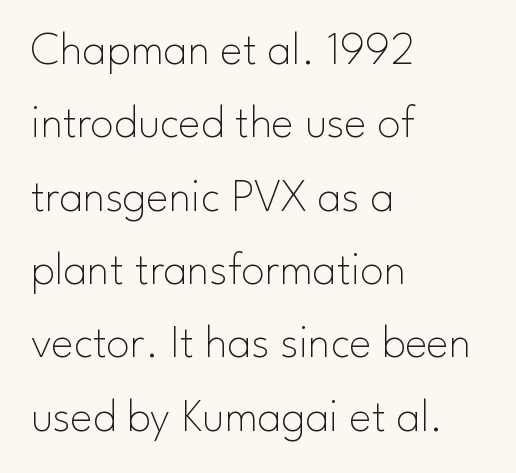
Q: Is the text bold? A: No.
Q: Is the text italic (slanted)? A: No, it is upright.
Q: Is the typeface a serif or a sans-serif typeface? A: Sans-serif.
Q: Is the text underlined? A: No.
Q: How is the paragraph aligned? A: Left-aligned.
Q: Is the spacing between letters normal or unusually wide? A: Normal.
Q: Is the spacing between lines tight, normal or loose? A: Normal.
Q: Width (condensed, normal, or wide)? A: Normal.
Q: Stroke contrast? A: Low.
Q: x-height? A: Small.
Q: Monospaced? A: No.
